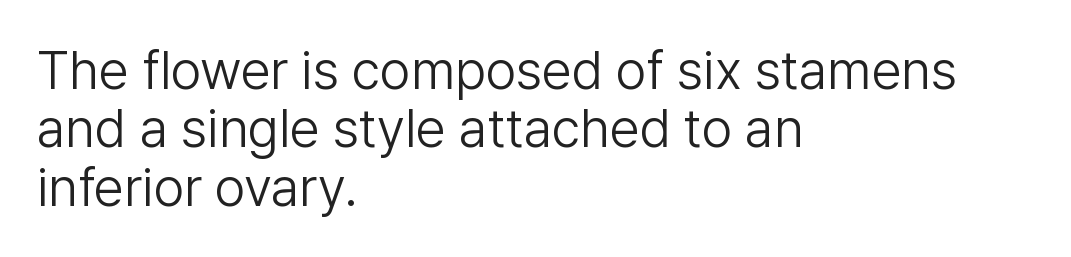
The passage shown is not underscored anywhere. Each letter keeps its own natural width here, so spacing adapts to shape. Is the block centered? No — it sits flush against the left margin. Grotesque or geometric, the face here clearly has no serifs. This block would grow much taller if given ordinary leading; it's compressed now. What stands out about the letter spacing? Nothing — it is the standard amount.
